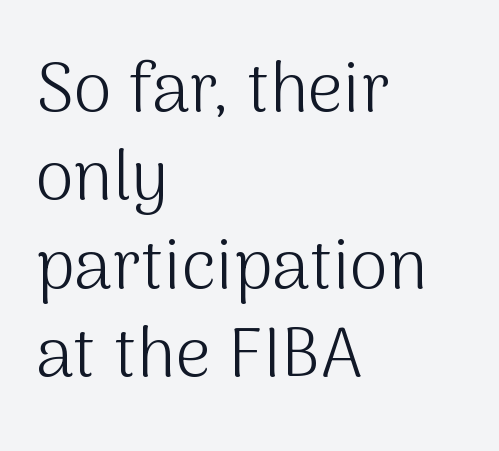
The image shows 69 px light sans-serif type, upright; set left-aligned, normal line spacing (1.28x), normal letter spacing, not underlined; medium stroke contrast and a medium x-height.
